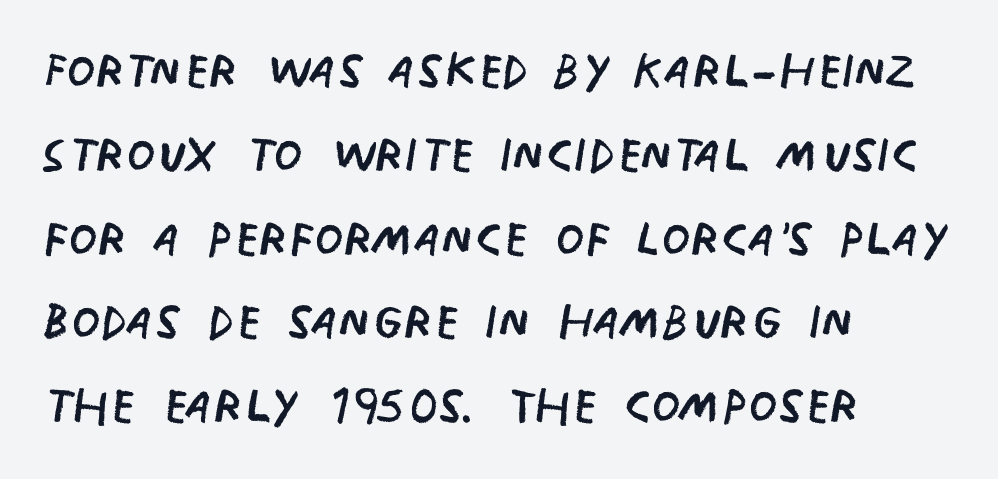
The image shows 66 px regular-weight, condensed sans-serif type; set left-aligned, normal line spacing (1.27x), normal letter spacing, not underlined; low stroke contrast and a large x-height.
